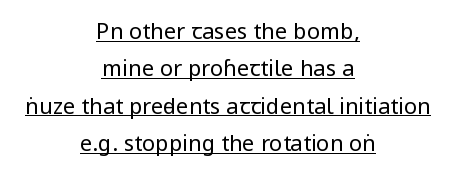
Q: Is the text bold? A: No.
Q: Is the text italic (slanted)? A: No, it is upright.
Q: Is the text underlined? A: Yes.
Q: How is the paragraph aligned? A: Centered.
Q: Is the spacing between letters normal or unusually wide? A: Normal.
Q: Is the spacing between lines tight, normal or loose? A: Normal.
